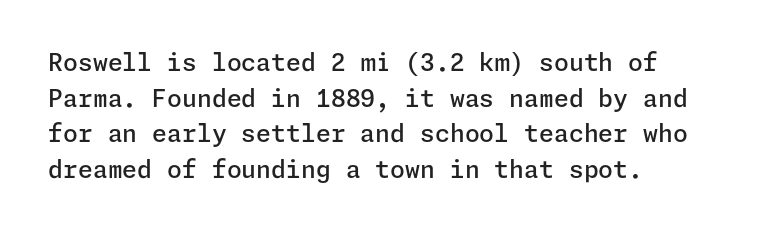
{"italic": "no", "bold": "semi", "underline": "no", "align": "left", "line_spacing": "normal", "line_spacing_ratio": 1.48, "letter_spacing": "normal", "letter_spacing_em": 0.0, "glyph_px": 24}
